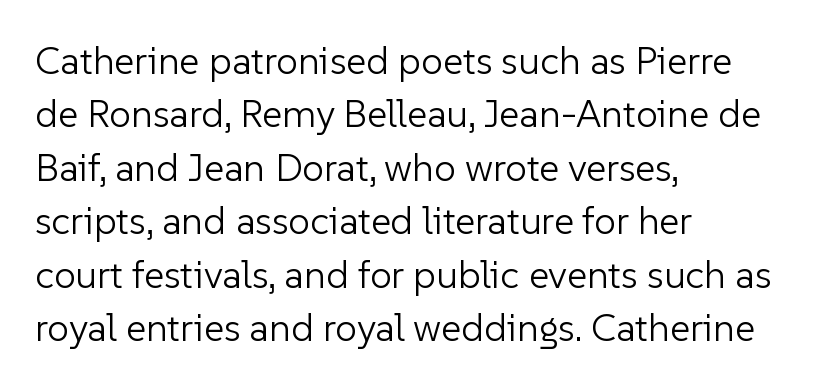
{"serif": "no", "italic": "no", "bold": "no", "weight": "light", "width": "normal", "stroke_contrast": "low", "x_height": "medium", "monospaced": "no", "underline": "no", "align": "left", "line_spacing": "normal", "line_spacing_ratio": 1.37, "letter_spacing": "normal", "letter_spacing_em": 0.0, "glyph_px": 39}
